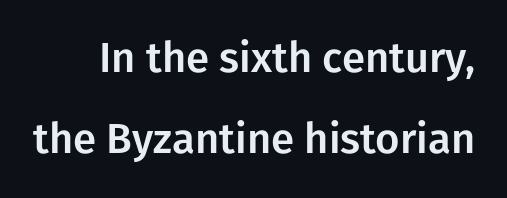
Q: Is the text italic (slanted)? A: No, it is upright.
Q: Is the typeface a serif or a sans-serif typeface? A: Sans-serif.
Q: Is the text underlined? A: No.
Q: Is the spacing between letters normal or unusually wide? A: Normal.
Q: Is the spacing between lines tight, normal or loose? A: Loose.
Q: Width (condensed, normal, or wide)? A: Normal.
Q: Stroke contrast? A: Low.
Q: x-height? A: Medium.
Q: Monospaced? A: No.
